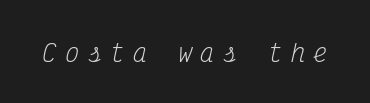
The image shows 24 px text type, italic (leaning right); set unusually wide letter spacing (+0.34 em), not underlined.
